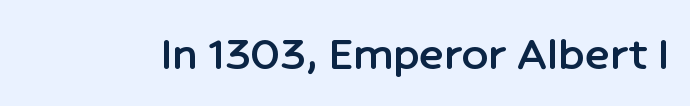
Q: Is the text italic (slanted)? A: No, it is upright.
Q: Is the typeface a serif or a sans-serif typeface? A: Sans-serif.
Q: Is the text underlined? A: No.
Q: Is the spacing between letters normal or unusually wide? A: Normal.
Q: Width (condensed, normal, or wide)? A: Normal.
Q: Stroke contrast? A: Low.
Q: x-height? A: Medium.
Q: Monospaced? A: No.
